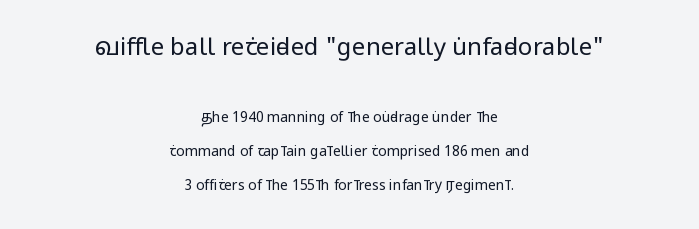
{"italic": "no", "bold": "no", "underline": "no", "align": "center", "line_spacing": "loose", "line_spacing_ratio": 2.42, "letter_spacing": "normal", "letter_spacing_em": 0.0, "larger_block": "first", "size_ratio": 1.71, "glyph_px": 24}
